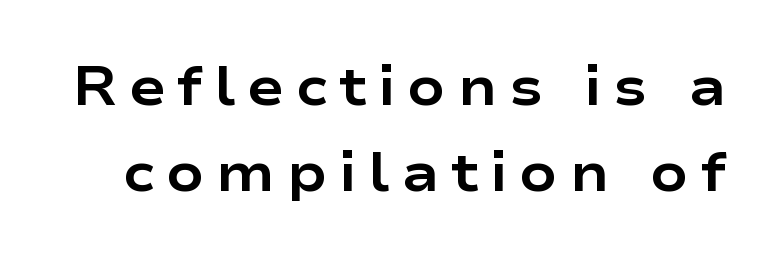
{"serif": "no", "italic": "no", "bold": "yes", "weight": "bold", "width": "wide", "stroke_contrast": "low", "x_height": "medium", "monospaced": "no", "underline": "no", "line_spacing": "normal", "line_spacing_ratio": 1.56, "letter_spacing": "wide", "letter_spacing_em": 0.21, "glyph_px": 55}
